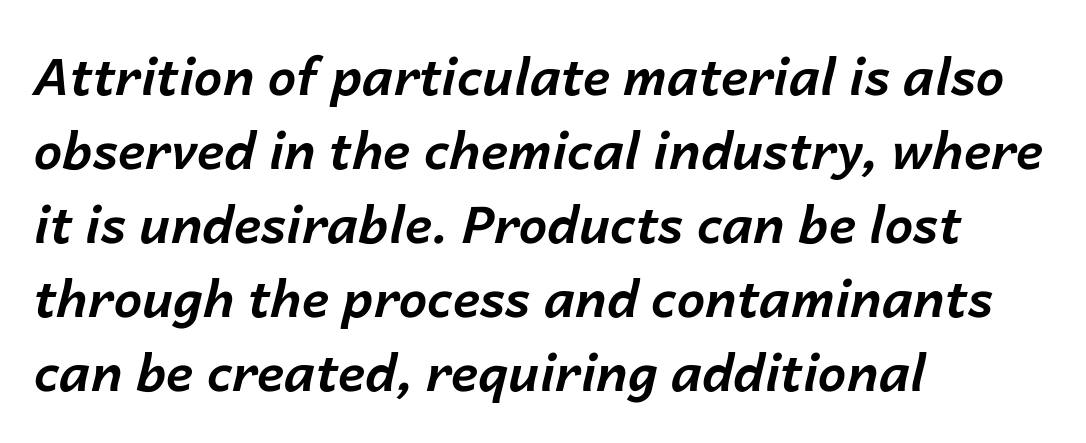
The horizontal fit of the characters is conventional and even. Successive baselines arrive at the customary interval. A typesetter would call this proportional, since set widths differ per character. Descenders are the only things crossing below the line.
